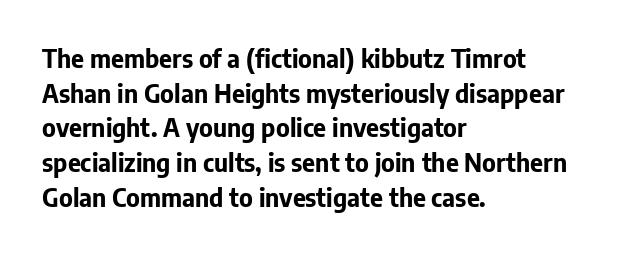
The image shows 25 px bold type, upright; set left-aligned, normal line spacing (1.39x), normal letter spacing, not underlined.
